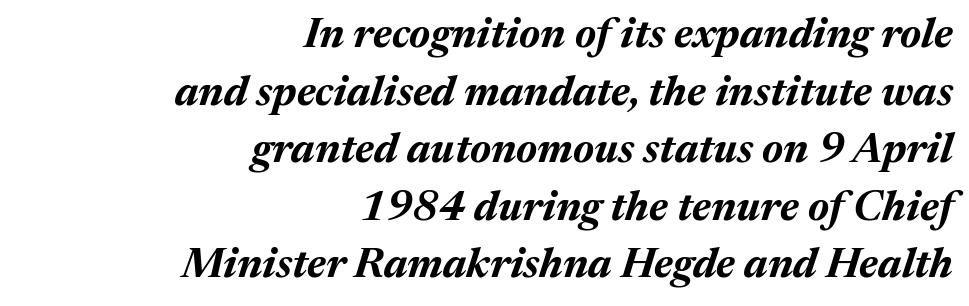
Q: Is the text bold? A: Yes.
Q: Is the text italic (slanted)? A: Yes, it leans right by about 17 degrees.
Q: Is the text underlined? A: No.
Q: How is the paragraph aligned? A: Right-aligned.
Q: Is the spacing between letters normal or unusually wide? A: Normal.
Q: Is the spacing between lines tight, normal or loose? A: Normal.
Q: Width (condensed, normal, or wide)? A: Normal.
Q: Stroke contrast? A: Medium.
Q: x-height? A: Medium.
Q: Monospaced? A: No.
